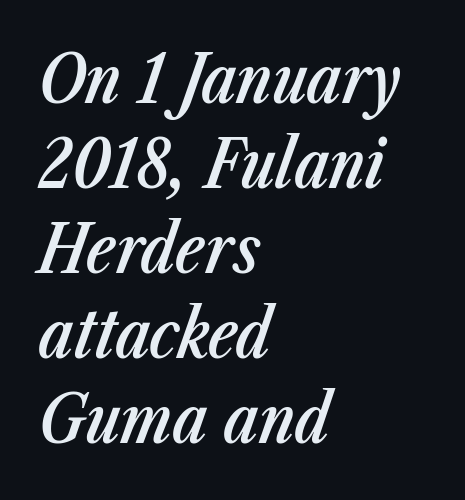
The image shows 67 px semibold, condensed type, italic (leaning right); set left-aligned, normal line spacing (1.27x), normal letter spacing, not underlined; low stroke contrast and a medium x-height.
